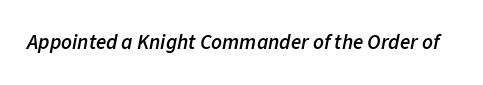
{"italic": "yes", "lean": "right", "slant_degrees": 11, "bold": "semi", "underline": "no", "letter_spacing": "normal", "letter_spacing_em": 0.0, "glyph_px": 21}
